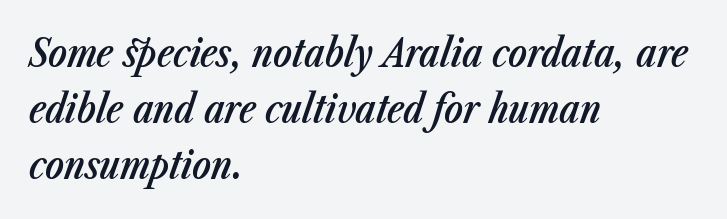
The letters sit at their default tracking, neither squeezed nor spread. The paragraph shown leans on its left margin. Think of a printed novel: that variable character pitch is what you see here. What weight is shown? A semibold, between regular and bold. Decoration check: the copy has no underline. Tall strokes in this sample are angled rather than plumb.
